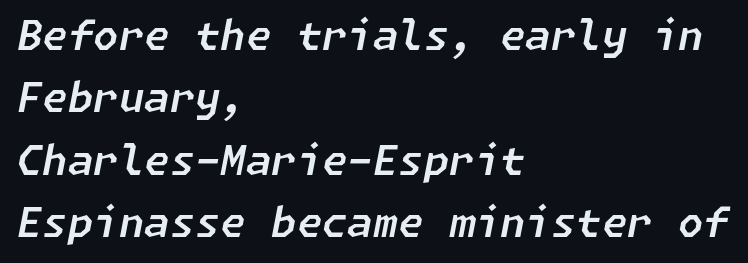
A normal amount of white space separates one row of letters from the next. Lines of text with bare space underneath. This rendering uses left alignment, leaving the right contour irregular. Glyph-to-glyph distance matches everyday printed text.
